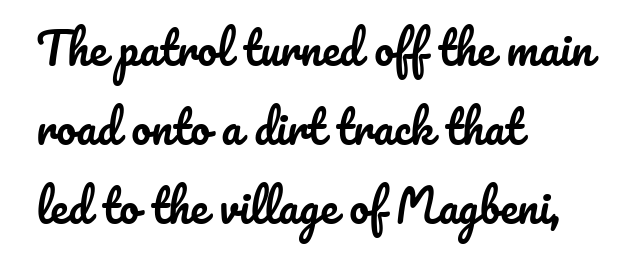
{"width": "normal", "stroke_contrast": "low", "x_height": "small", "monospaced": "no", "underline": "no", "align": "left", "line_spacing_ratio": 1.8, "letter_spacing": "normal", "letter_spacing_em": 0.0, "glyph_px": 44}
